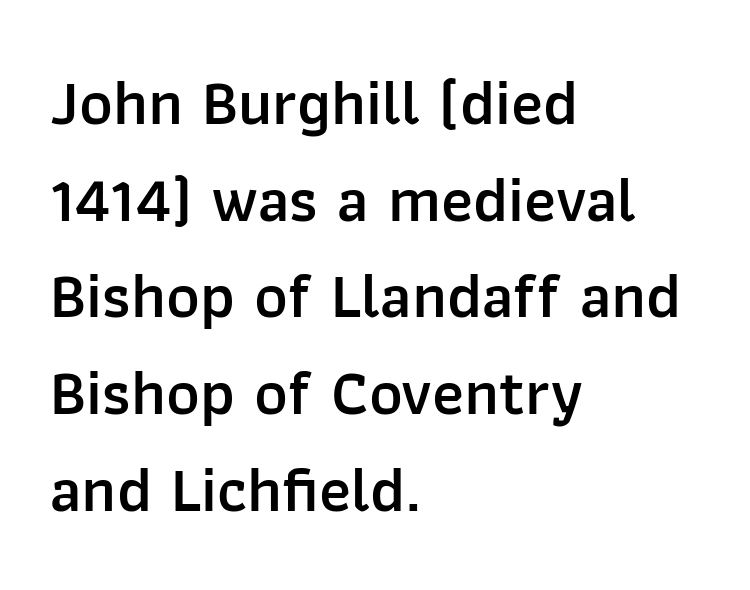
The image shows 64 px semibold sans-serif type, upright; set left-aligned, normal line spacing (1.51x), normal letter spacing, not underlined; low stroke contrast and a medium x-height.
